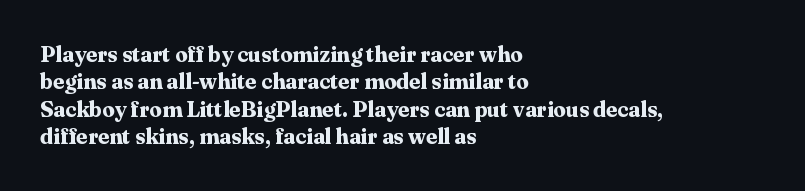
{"italic": "no", "bold": "yes", "underline": "no", "align": "left", "line_spacing": "normal", "line_spacing_ratio": 1.25, "letter_spacing": "normal", "letter_spacing_em": 0.0, "glyph_px": 22}
